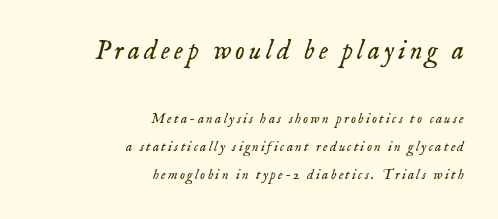
Is the lower block the larger one? No — the upper block carries the bigger type. This block would shrink considerably if given ordinary leading; it's expanded now. The gap between lines stays unmarked. Stem width sits at or under what a default text font uses.
